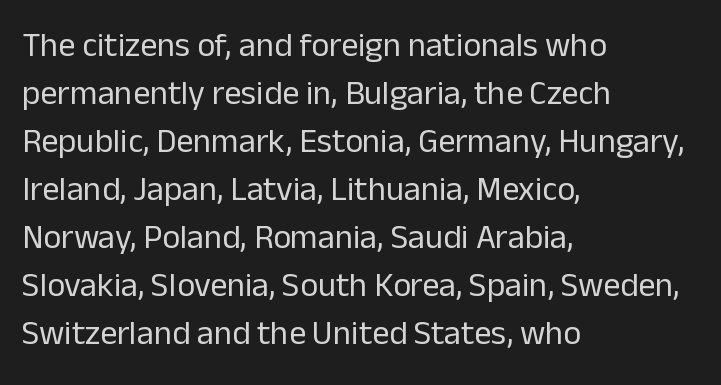
Italic? Not at all — the glyphs are vertical. The rendering uses natural spacing where letterforms have individual widths. Leftover space on each line is placed entirely after the last word. The horizontal fit of the characters is conventional and even. Does the type have serifs? No, each stem ends abruptly. Compared with a typical body face, this is equally light or lighter still.
